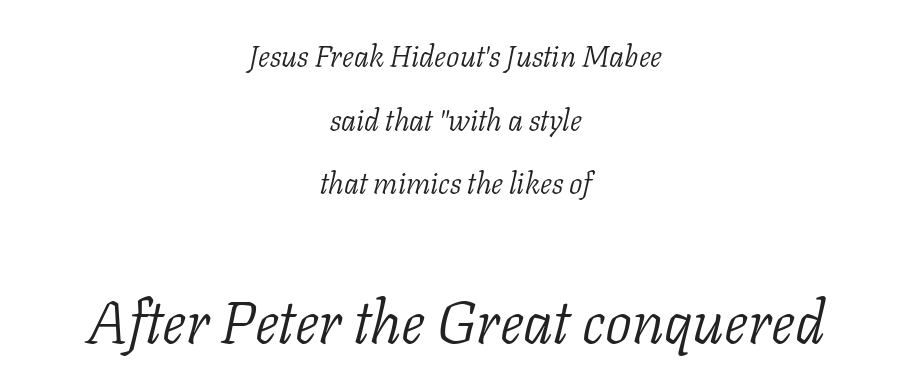
Would a proofreader flag this as italicized? Yes. The rendering uses a large line-height, opening up the rows. Counters stay open thanks to moderate or lighter strokes. The composition opens small and finishes big. Looks like regular typesetting: each glyph gets only the width it needs. Alignment: centered.
